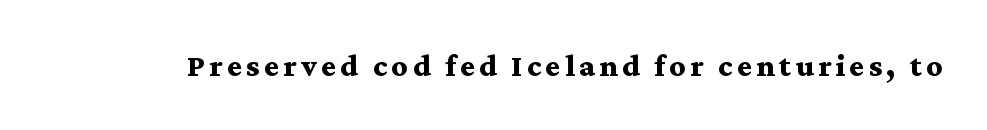
The image shows 32 px bold, wide serif type, upright; set not underlined; medium stroke contrast and a medium x-height.
